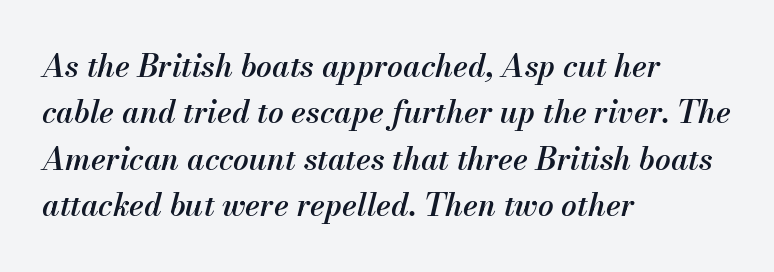
Q: Is the text bold? A: Semi-bold.
Q: Is the text italic (slanted)? A: Yes, it leans right by about 13 degrees.
Q: Is the text underlined? A: No.
Q: How is the paragraph aligned? A: Left-aligned.
Q: Is the spacing between letters normal or unusually wide? A: Normal.
Q: Is the spacing between lines tight, normal or loose? A: Normal.
Q: Width (condensed, normal, or wide)? A: Normal.
Q: Stroke contrast? A: Medium.
Q: x-height? A: Small.
Q: Monospaced? A: No.
